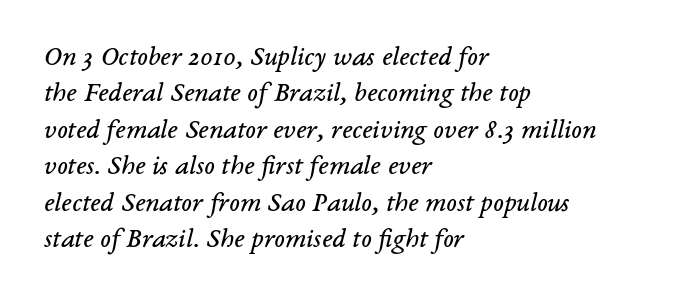
Q: Is the text bold? A: No.
Q: Is the text italic (slanted)? A: Yes, it leans right by about 14 degrees.
Q: Is the typeface a serif or a sans-serif typeface? A: Serif.
Q: Is the text underlined? A: No.
Q: How is the paragraph aligned? A: Left-aligned.
Q: Is the spacing between letters normal or unusually wide? A: Normal.
Q: Is the spacing between lines tight, normal or loose? A: Normal.
Q: Width (condensed, normal, or wide)? A: Normal.
Q: Stroke contrast? A: Low.
Q: x-height? A: Medium.
Q: Monospaced? A: No.
